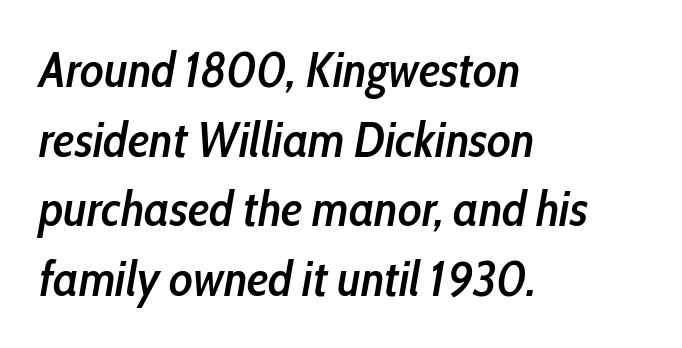
Q: Is the text bold? A: Semi-bold.
Q: Is the text italic (slanted)? A: Yes, it leans right by about 10 degrees.
Q: Is the text underlined? A: No.
Q: How is the paragraph aligned? A: Left-aligned.
Q: Is the spacing between letters normal or unusually wide? A: Normal.
Q: Is the spacing between lines tight, normal or loose? A: Normal.
Q: Width (condensed, normal, or wide)? A: Condensed.
Q: Stroke contrast? A: Low.
Q: x-height? A: Medium.
Q: Monospaced? A: No.
